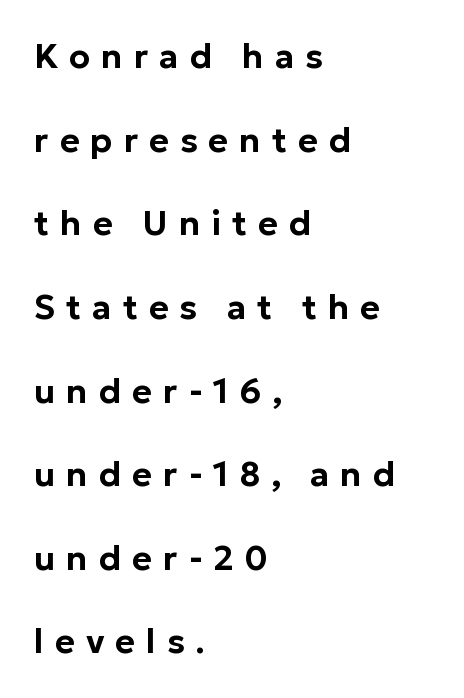
Q: Is the text italic (slanted)? A: No, it is upright.
Q: Is the typeface a serif or a sans-serif typeface? A: Sans-serif.
Q: Is the text underlined? A: No.
Q: How is the paragraph aligned? A: Left-aligned.
Q: Is the spacing between letters normal or unusually wide? A: Unusually wide.
Q: Is the spacing between lines tight, normal or loose? A: Loose.
Q: Width (condensed, normal, or wide)? A: Normal.
Q: Stroke contrast? A: Low.
Q: x-height? A: Medium.
Q: Monospaced? A: No.
